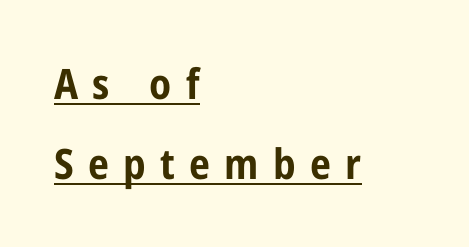
The image shows 42 px bold, condensed sans-serif type, upright; set left-aligned, loose line spacing (1.91x), unusually wide letter spacing (+0.34 em), underlined; low stroke contrast and a medium x-height.
